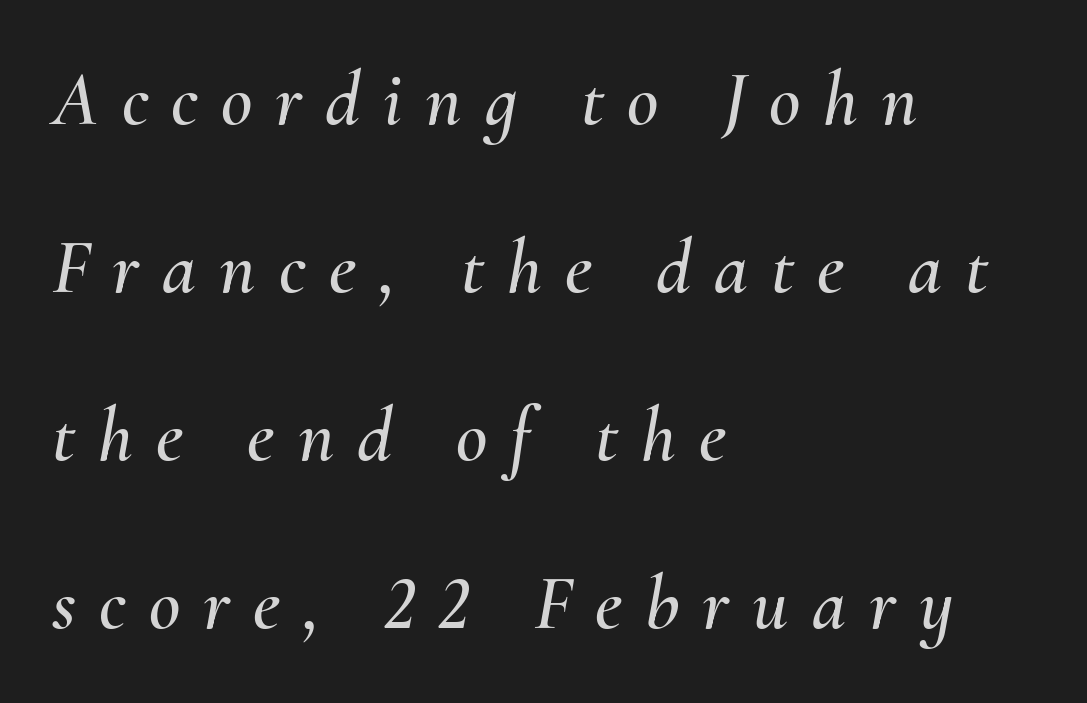
The image shows 77 px text type, italic (leaning right); set left-aligned, loose line spacing (2.18x), unusually wide letter spacing (+0.3 em), not underlined; medium stroke contrast and a small x-height.
